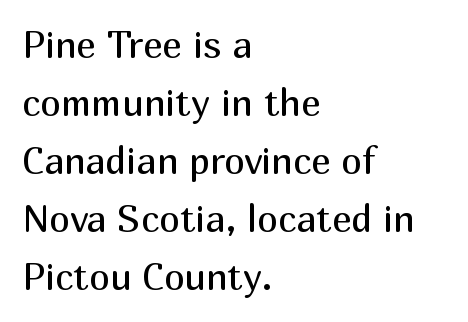
Q: Is the text bold? A: No.
Q: Is the text italic (slanted)? A: No, it is upright.
Q: Is the typeface a serif or a sans-serif typeface? A: Sans-serif.
Q: Is the text underlined? A: No.
Q: How is the paragraph aligned? A: Left-aligned.
Q: Is the spacing between letters normal or unusually wide? A: Normal.
Q: Is the spacing between lines tight, normal or loose? A: Normal.
Q: Width (condensed, normal, or wide)? A: Normal.
Q: Stroke contrast? A: Medium.
Q: x-height? A: Medium.
Q: Monospaced? A: No.
